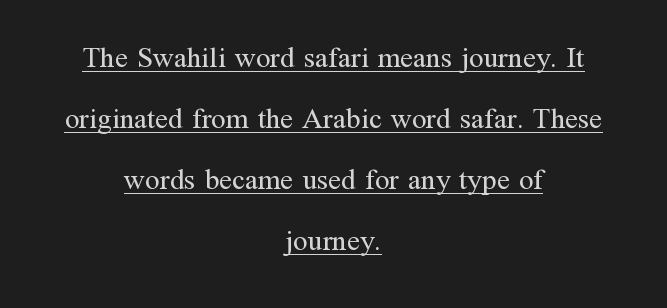
The image shows 29 px regular-weight serif type, upright; set centered, loose line spacing (2.1x), normal letter spacing, underlined; medium stroke contrast and a medium x-height.
